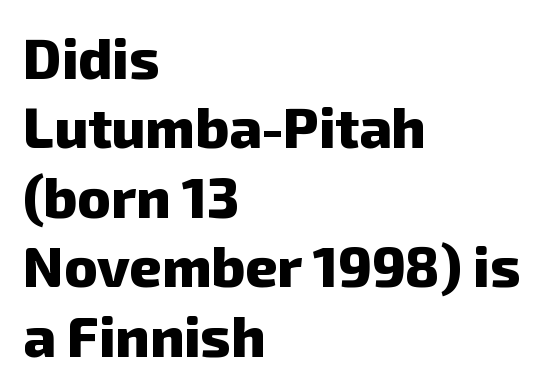
{"serif": "no", "bold": "yes", "weight": "heavy", "width": "normal", "stroke_contrast": "low", "x_height": "medium", "monospaced": "no", "underline": "no", "align": "left", "line_spacing_ratio": 1.24, "letter_spacing": "normal", "letter_spacing_em": 0.0, "glyph_px": 56}
